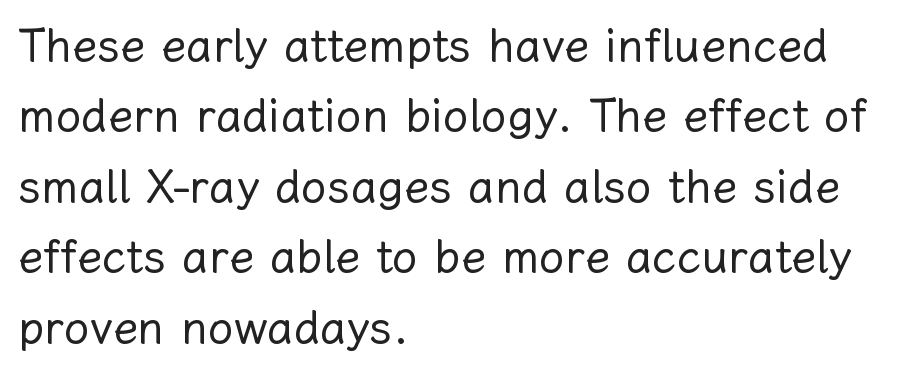
{"italic": "no", "bold": "no", "weight": "regular", "width": "normal", "stroke_contrast": "low", "x_height": "medium", "monospaced": "no", "underline": "no", "align": "left", "line_spacing": "normal", "line_spacing_ratio": 1.53, "letter_spacing": "normal", "letter_spacing_em": 0.0, "glyph_px": 46}
